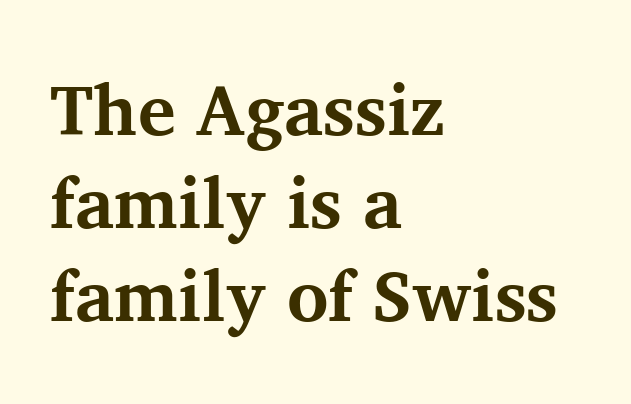
Q: Is the text bold? A: Yes.
Q: Is the text italic (slanted)? A: No, it is upright.
Q: Is the typeface a serif or a sans-serif typeface? A: Serif.
Q: Is the text underlined? A: No.
Q: How is the paragraph aligned? A: Left-aligned.
Q: Is the spacing between letters normal or unusually wide? A: Normal.
Q: Is the spacing between lines tight, normal or loose? A: Normal.
Q: Width (condensed, normal, or wide)? A: Normal.
Q: Stroke contrast? A: Medium.
Q: x-height? A: Medium.
Q: Monospaced? A: No.
